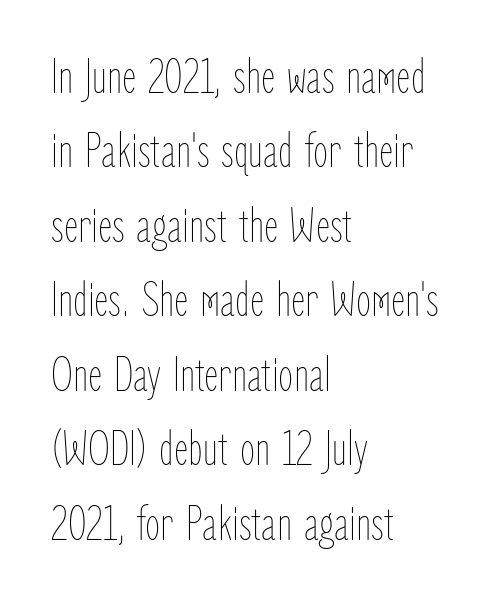
Q: Is the text bold? A: No.
Q: Is the text italic (slanted)? A: No, it is upright.
Q: Is the text underlined? A: No.
Q: How is the paragraph aligned? A: Left-aligned.
Q: Is the spacing between letters normal or unusually wide? A: Normal.
Q: Is the spacing between lines tight, normal or loose? A: Normal.
Q: Width (condensed, normal, or wide)? A: Condensed.
Q: Stroke contrast? A: Low.
Q: x-height? A: Medium.
Q: Monospaced? A: No.
